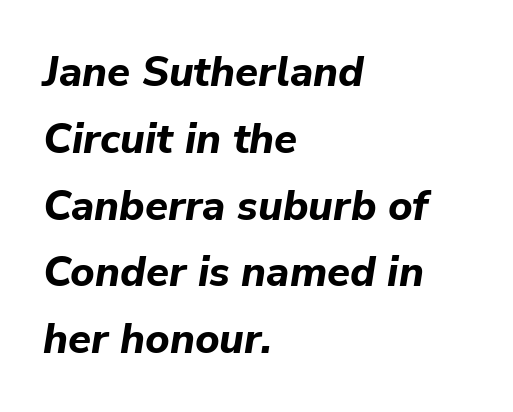
The image shows 42 px bold type, italic (leaning right); set left-aligned, normal line spacing (1.59x), normal letter spacing, not underlined; low stroke contrast and a medium x-height.
